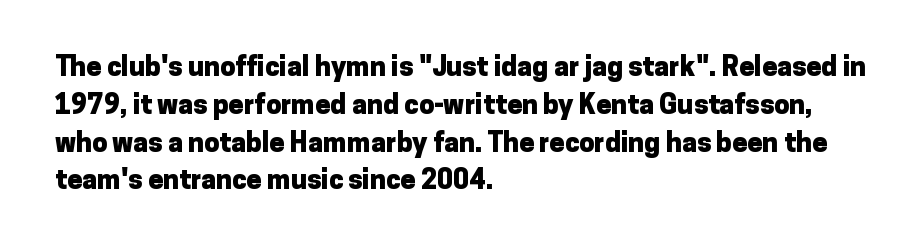
{"italic": "no", "bold": "yes", "underline": "no", "align": "left", "line_spacing": "normal", "line_spacing_ratio": 1.4, "letter_spacing": "normal", "letter_spacing_em": 0.0, "glyph_px": 27}
